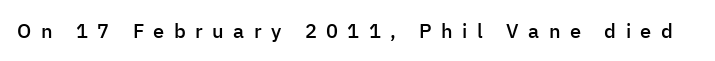
The passage shown is not underscored anywhere. Moderately thickened strokes mark this as semibold type. Tracking here is generous; glyphs stand well apart from one another. Notice how the stems are strictly vertical — no italics here.
